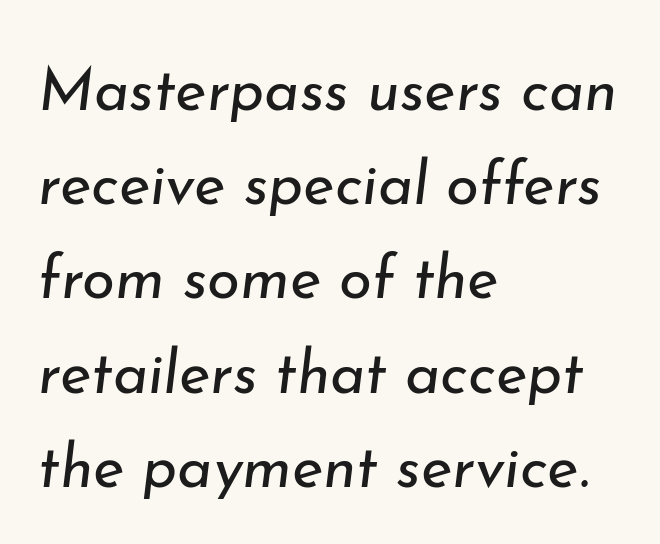
The zone under the glyphs is completely vacant. Italic? Definitely — the glyphs are oblique. Is the stroke heavy? The answer is a plain regular-or-lighter. Default kerning and tracking; the words read as compact shapes. The letters advance in unequal steps, a hallmark of proportional type. Honestly, the row spacing looks completely unremarkable.
